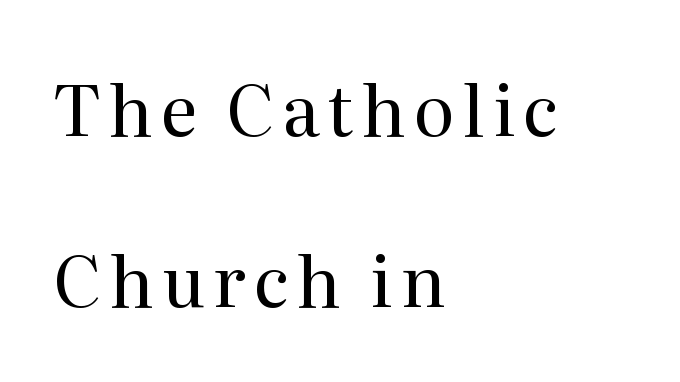
Widely set lines give the paragraph a tall, airy silhouette. Decoration check: the copy has no underline. Serifs: yes, visible at the terminals of the letterforms. All the whitespace from short lines collects on the right.
